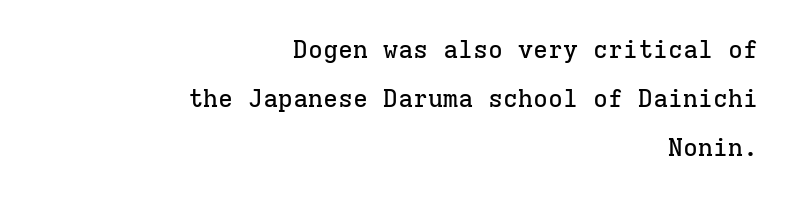
Vertical strokes here are truly vertical. The rendering anchors every line to the right-hand side. The block of text is sparse from top to bottom, with ample space between rows. Compared with typical body copy, the letter spacing here is the same.
